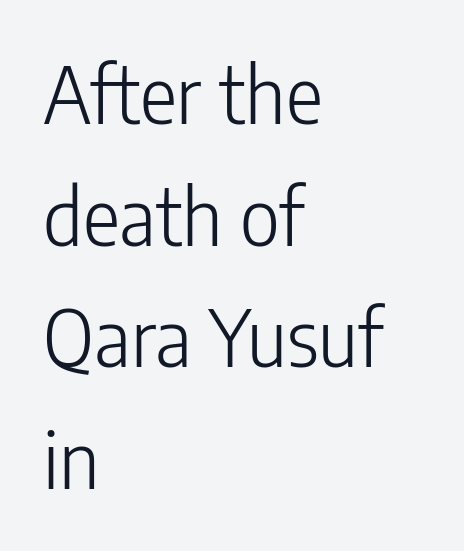
Bare-footed words on every line. Each word holds together tightly as a unit, with standard inter-letter gaps. This is roman type, the default non-slanted kind. Proportional: the letters do not fall into vertical columns. One glance says typical: line gaps are just what's usual. No feet cap the strokes, marking this as sans-serif type.
